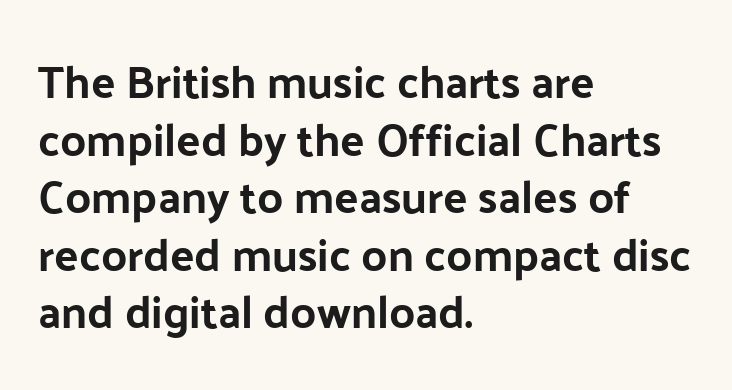
The image shows 45 px sans-serif type, upright; set left-aligned, normal line spacing (1.28x), normal letter spacing, not underlined; low stroke contrast and a medium x-height.
